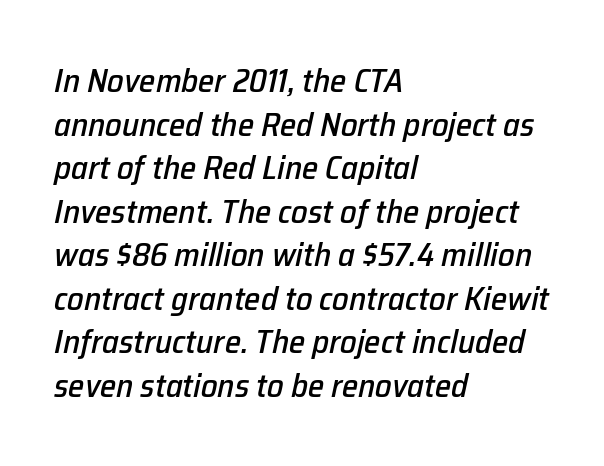
The image shows 33 px text type, italic (leaning right); set left-aligned, normal line spacing (1.32x), normal letter spacing, not underlined; low stroke contrast and a medium x-height.
